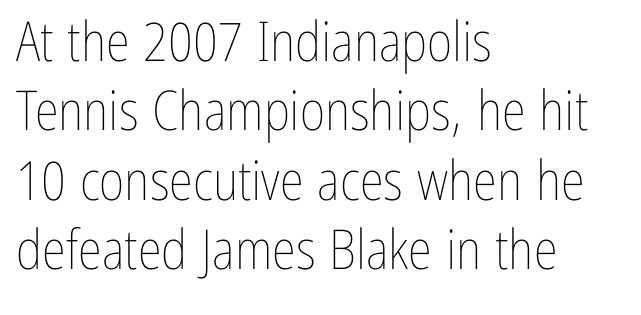
{"italic": "no", "bold": "no", "weight": "thin", "width": "condensed", "stroke_contrast": "low", "x_height": "medium", "monospaced": "no", "underline": "no", "align": "left", "line_spacing": "normal", "line_spacing_ratio": 1.26, "letter_spacing": "normal", "letter_spacing_em": 0.0, "glyph_px": 55}
